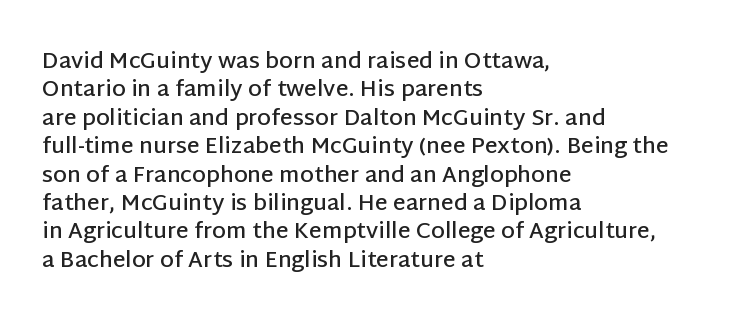
{"italic": "no", "bold": "semi", "underline": "no", "align": "left", "line_spacing": "normal", "line_spacing_ratio": 1.29, "letter_spacing": "normal", "letter_spacing_em": 0.0, "glyph_px": 22}
